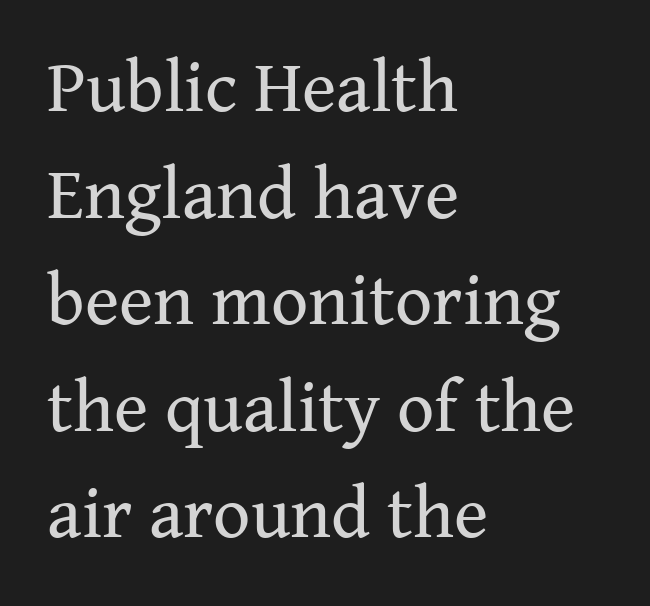
Q: Is the text bold? A: No.
Q: Is the text italic (slanted)? A: No, it is upright.
Q: Is the typeface a serif or a sans-serif typeface? A: Serif.
Q: Is the text underlined? A: No.
Q: How is the paragraph aligned? A: Left-aligned.
Q: Is the spacing between letters normal or unusually wide? A: Normal.
Q: Is the spacing between lines tight, normal or loose? A: Normal.
Q: Width (condensed, normal, or wide)? A: Normal.
Q: Stroke contrast? A: Medium.
Q: x-height? A: Medium.
Q: Monospaced? A: No.
